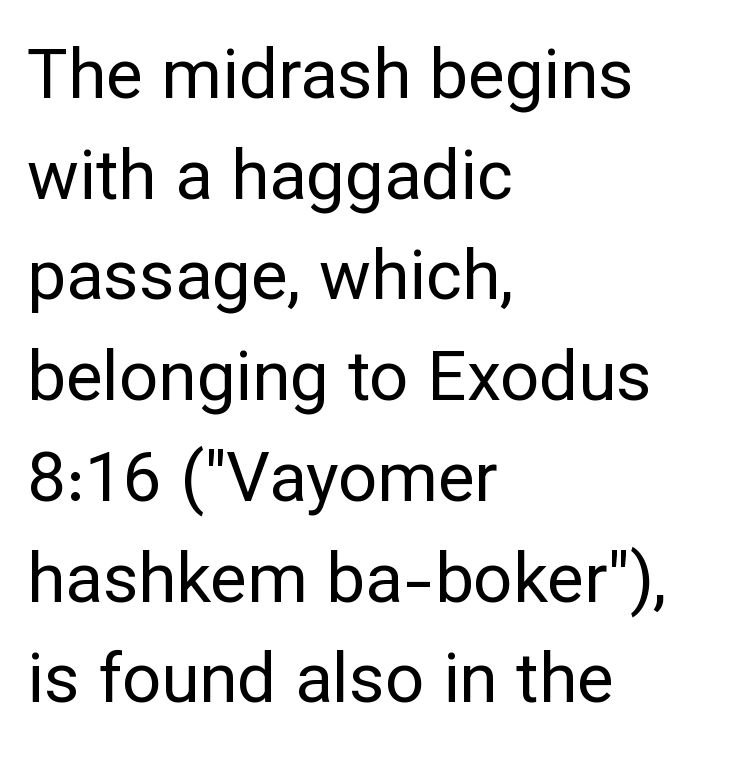
The image shows 69 px regular-weight sans-serif type, upright; set left-aligned, normal line spacing (1.46x), normal letter spacing, not underlined; low stroke contrast and a medium x-height.
